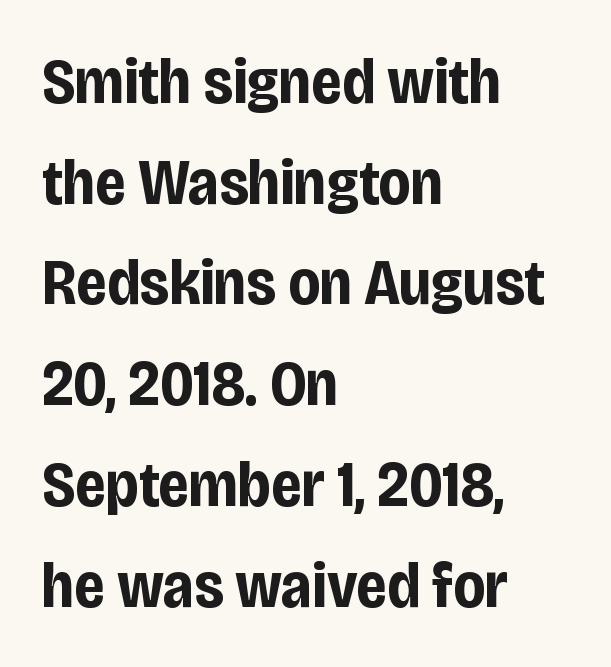
{"serif": "no", "italic": "no", "bold": "yes", "weight": "bold", "width": "condensed", "stroke_contrast": "low", "x_height": "large", "monospaced": "no", "underline": "no", "align": "left", "line_spacing": "normal", "line_spacing_ratio": 1.55, "letter_spacing": "normal", "letter_spacing_em": 0.0, "glyph_px": 65}
